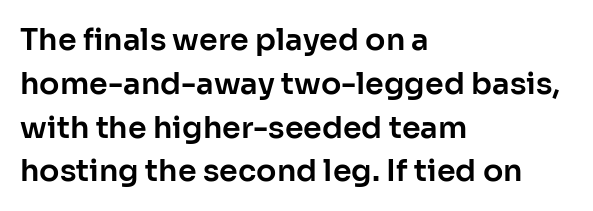
The letterforms sit shoulder to shoulder at normal distance. Is there any slant? The stems are plumb. Each row of text sits above clean, open space. Does the copy run flush right? No — it runs flush left. Regarding leading, the lines here are spaced in the standard way.
